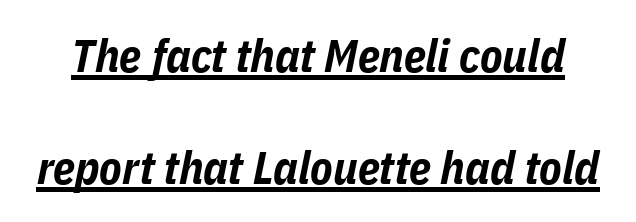
The image shows 46 px bold, condensed type, italic (leaning right); set loose line spacing (2.44x), normal letter spacing, underlined; low stroke contrast and a medium x-height.
